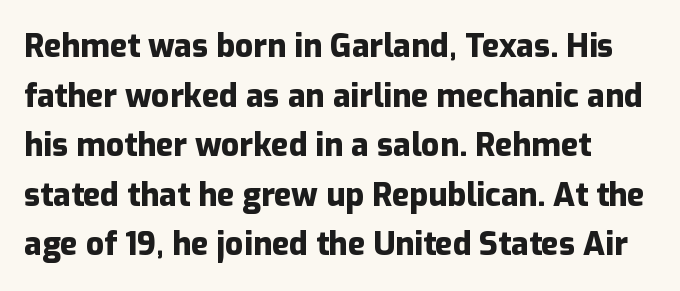
Is this a fixed-width face? No — the glyphs have proportional, varying widths. Typographic density is high because the face is bold. Words appear dense and cohesive because spacing is normal. If you measured baseline to baseline, you'd find a middling distance. In terms of posture, this sample is upright.
